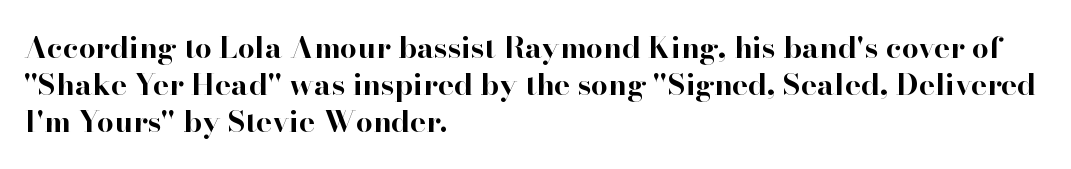
{"serif": "yes", "italic": "no", "bold": "yes", "weight": "bold", "width": "normal", "stroke_contrast": "high", "x_height": "small", "monospaced": "no", "underline": "no", "align": "left", "line_spacing_ratio": 1.24, "letter_spacing": "normal", "letter_spacing_em": 0.0, "glyph_px": 30}
